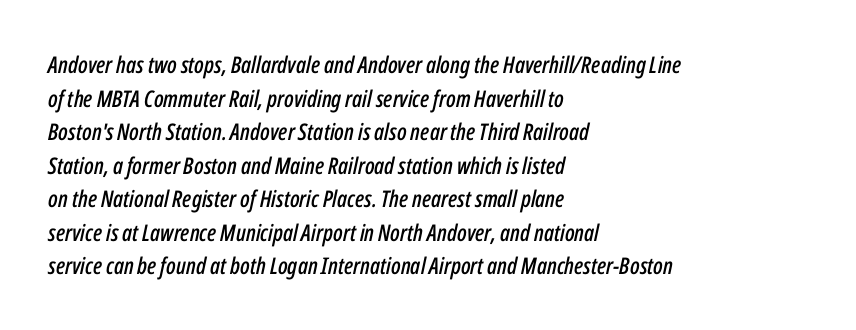
Horizontally, the lines are justified to the leading edge only. Whoever set this chose a conventional vertical rhythm. Inter-character spacing is left at the font's built-in metrics. Nobody drew a line under any word here. Yep, that's italic — everything's leaning.
